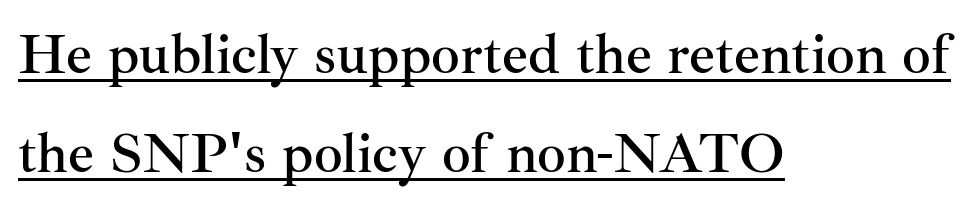
Q: Is the text italic (slanted)? A: No, it is upright.
Q: Is the typeface a serif or a sans-serif typeface? A: Serif.
Q: Is the text underlined? A: Yes.
Q: How is the paragraph aligned? A: Left-aligned.
Q: Is the spacing between letters normal or unusually wide? A: Normal.
Q: Width (condensed, normal, or wide)? A: Normal.
Q: Stroke contrast? A: Medium.
Q: x-height? A: Small.
Q: Monospaced? A: No.
